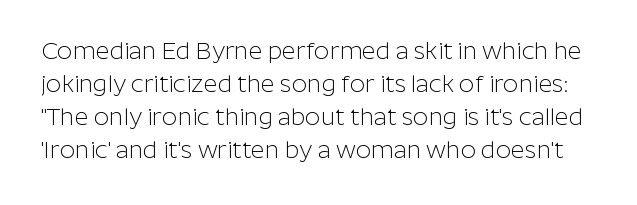
Q: Is the text bold? A: No.
Q: Is the text italic (slanted)? A: No, it is upright.
Q: Is the text underlined? A: No.
Q: Is the spacing between letters normal or unusually wide? A: Normal.
Q: Is the spacing between lines tight, normal or loose? A: Normal.
